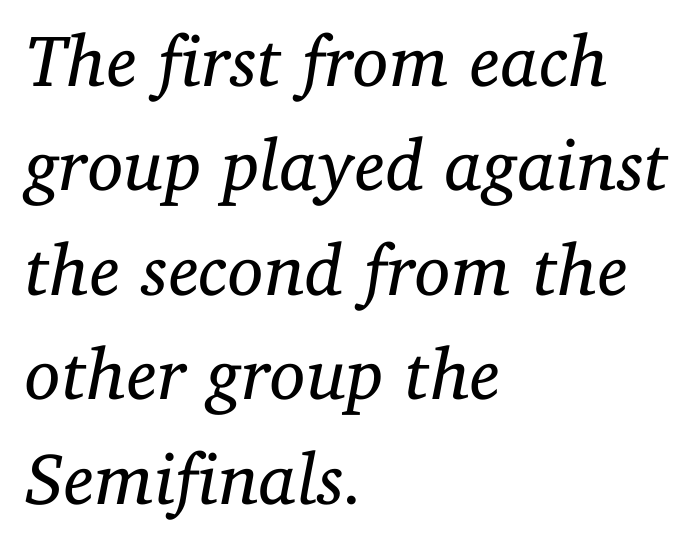
The image shows 73 px regular-weight serif type, italic (leaning right); set left-aligned, normal line spacing (1.43x), normal letter spacing, not underlined; low stroke contrast and a medium x-height.
